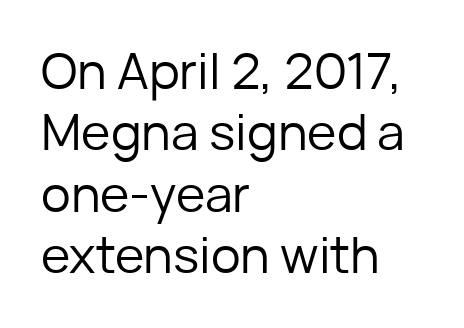
{"serif": "no", "italic": "no", "bold": "no", "weight": "regular", "width": "normal", "stroke_contrast": "low", "x_height": "medium", "monospaced": "no", "underline": "no", "align": "left", "line_spacing_ratio": 1.23, "letter_spacing": "normal", "letter_spacing_em": 0.0, "glyph_px": 50}
